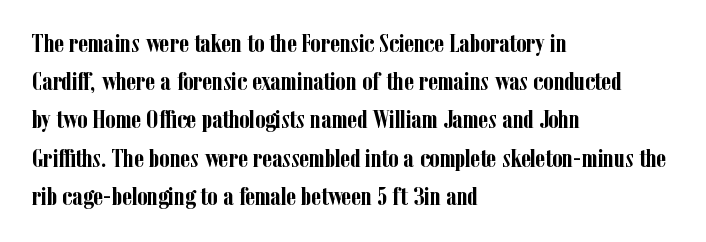
{"italic": "no", "bold": "yes", "underline": "no", "align": "left", "line_spacing": "normal", "line_spacing_ratio": 1.47, "letter_spacing": "normal", "letter_spacing_em": 0.0, "glyph_px": 26}
